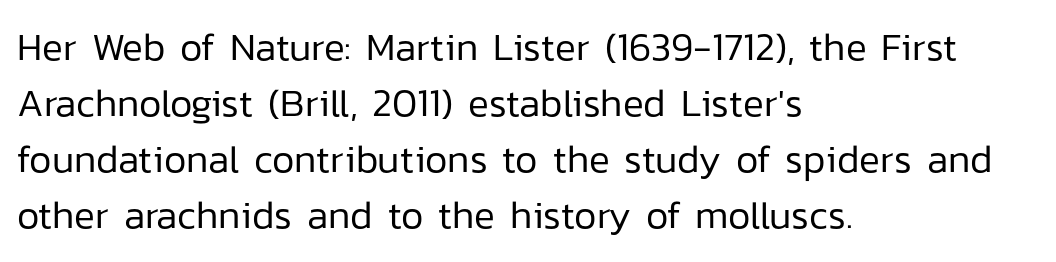
{"serif": "no", "italic": "no", "bold": "no", "weight": "regular", "width": "normal", "stroke_contrast": "low", "x_height": "medium", "monospaced": "no", "underline": "no", "align": "left", "line_spacing": "normal", "line_spacing_ratio": 1.44, "letter_spacing": "normal", "letter_spacing_em": 0.0, "glyph_px": 39}
